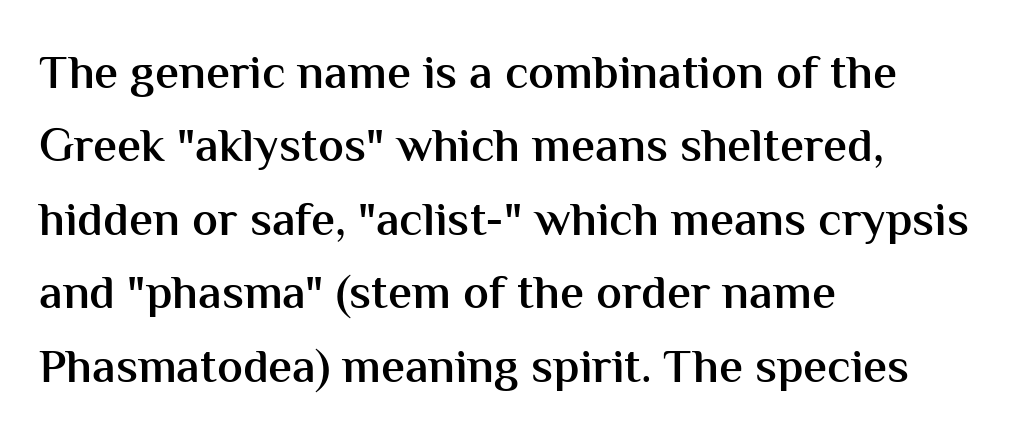
A student would call this left alignment; a typographer would say flush left, rag right. Semibold letterforms, between regular and bold. Unmarked baselines from the first word to the last. Do the letters lean? They stand straight. Letter spacing: default. Interline gaps are of average width in this sample.
